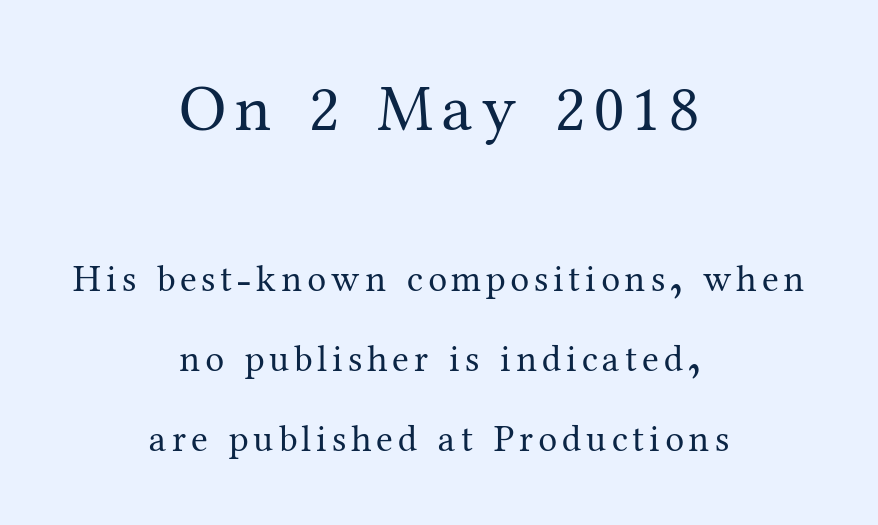
Q: Is the text bold? A: No.
Q: Is the text italic (slanted)? A: No, it is upright.
Q: Is the typeface a serif or a sans-serif typeface? A: Serif.
Q: Is the text underlined? A: No.
Q: How is the paragraph aligned? A: Centered.
Q: Is the spacing between lines tight, normal or loose? A: Loose.
Q: Which block of text is set in a larger size, the first (top) or the second (bottom)? A: The first (top) one.
Q: Width (condensed, normal, or wide)? A: Normal.
Q: Stroke contrast? A: Medium.
Q: x-height? A: Medium.
Q: Monospaced? A: No.
